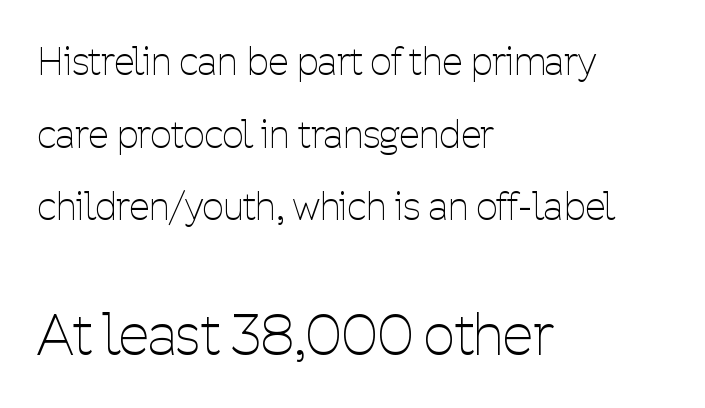
{"serif": "no", "italic": "no", "bold": "no", "weight": "thin", "width": "condensed", "stroke_contrast": "low", "x_height": "medium", "monospaced": "no", "underline": "no", "align": "left", "line_spacing": "loose", "line_spacing_ratio": 1.96, "letter_spacing": "normal", "letter_spacing_em": 0.0, "larger_block": "second", "size_ratio": 1.49, "glyph_px": 55}
